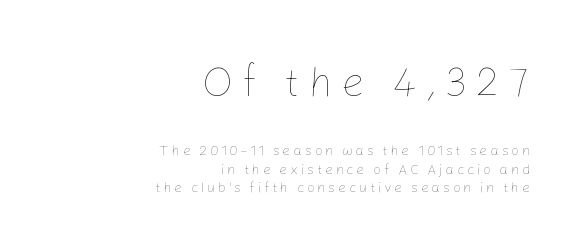
No italicization has been applied; the sample stays upright. Honestly, the row spacing looks completely unremarkable. The weight tops out at a normal text grade. Does the copy run flush right? Yes — the right margin is perfectly even. Caption: upper text group enlarged, lower text group reduced.
